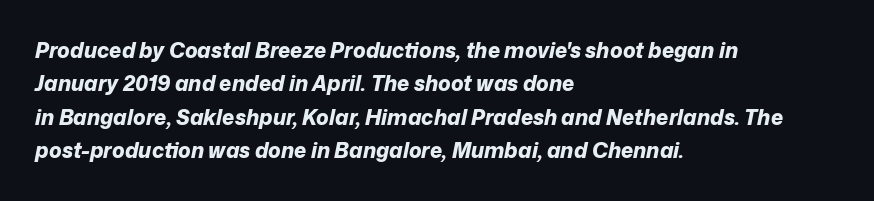
Honestly, the letter spacing is just normal — you wouldn't notice it. This sample is left-justified, so line endings fall wherever the words run out. Does the lettering tilt? It does — this is italic. The designer left line spacing at the default. Descenders hang freely into open space.
